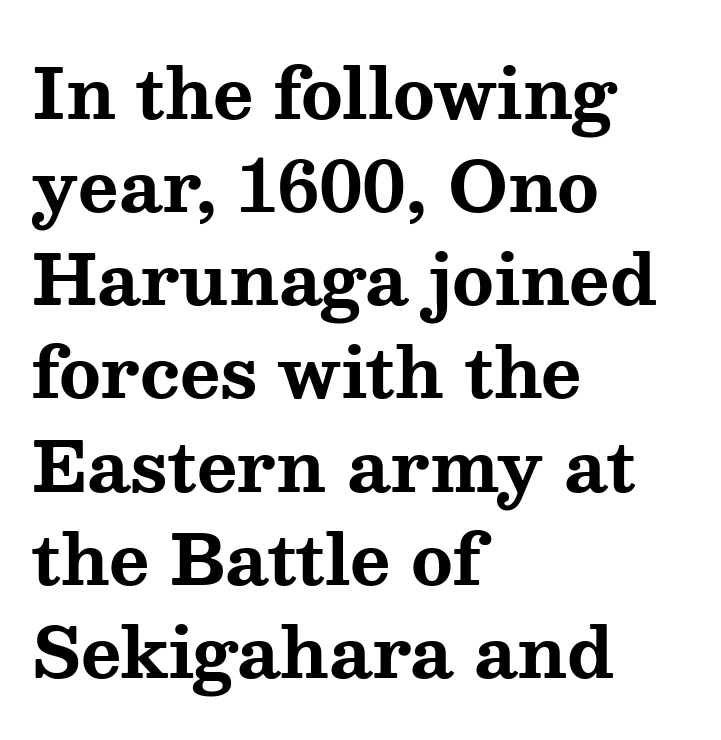
The image shows 69 px bold, wide serif type, upright; set left-aligned, normal line spacing (1.35x), normal letter spacing, not underlined; medium stroke contrast and a medium x-height.
